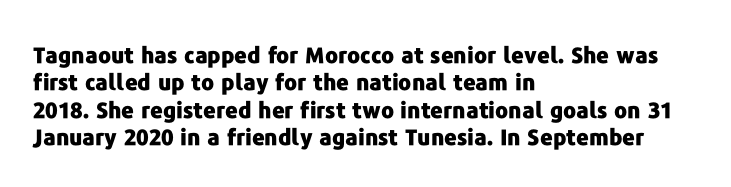
Q: Is the text bold? A: Yes.
Q: Is the text italic (slanted)? A: No, it is upright.
Q: Is the text underlined? A: No.
Q: How is the paragraph aligned? A: Left-aligned.
Q: Is the spacing between letters normal or unusually wide? A: Normal.
